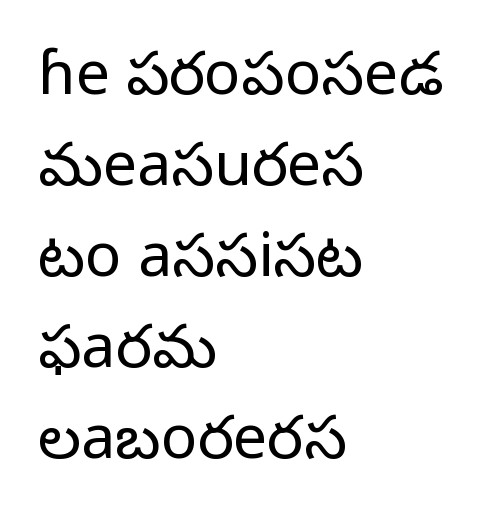
Q: Is the text bold? A: No.
Q: Is the text italic (slanted)? A: No, it is upright.
Q: Is the typeface a serif or a sans-serif typeface? A: Sans-serif.
Q: Is the text underlined? A: No.
Q: How is the paragraph aligned? A: Left-aligned.
Q: Is the spacing between letters normal or unusually wide? A: Normal.
Q: Is the spacing between lines tight, normal or loose? A: Normal.
Q: Width (condensed, normal, or wide)? A: Normal.
Q: Stroke contrast? A: Low.
Q: x-height? A: Medium.
Q: Monospaced? A: No.
